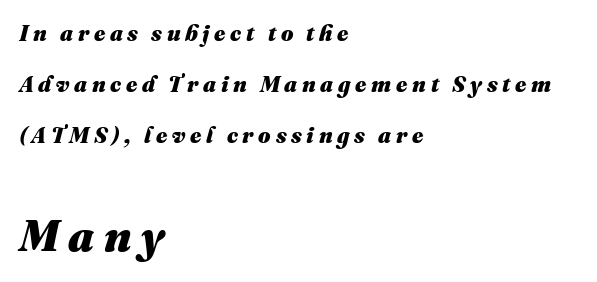
{"italic": "yes", "lean": "right", "slant_degrees": 16, "bold": "yes", "weight": "heavy", "width": "normal", "stroke_contrast": "medium", "x_height": "medium", "monospaced": "no", "underline": "no", "align": "left", "line_spacing": "loose", "line_spacing_ratio": 2.31, "letter_spacing": "wide", "letter_spacing_em": 0.21, "larger_block": "second", "size_ratio": 2.0, "glyph_px": 44}
